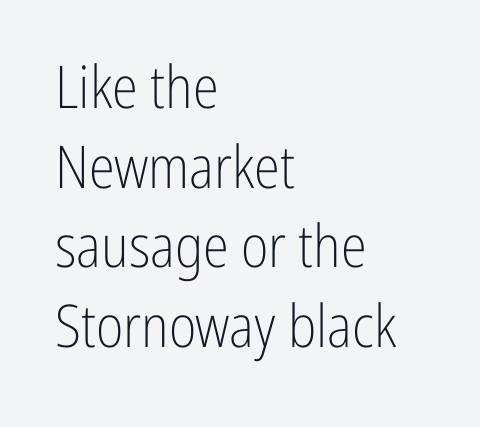
The image shows 59 px light, condensed sans-serif type, upright; set left-aligned, normal line spacing (1.35x), normal letter spacing, not underlined; low stroke contrast and a medium x-height.
